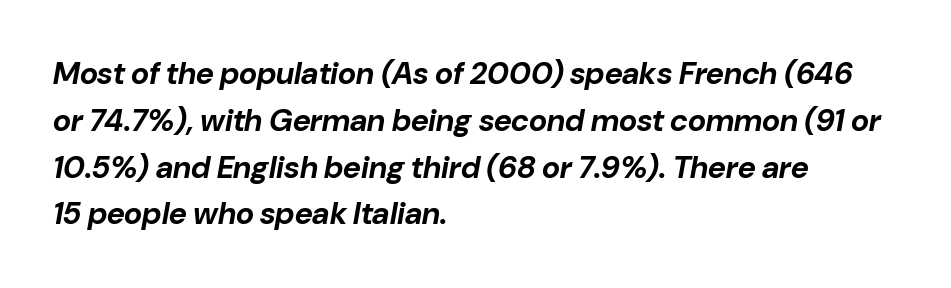
{"italic": "yes", "lean": "right", "slant_degrees": 10, "bold": "yes", "weight": "bold", "width": "normal", "stroke_contrast": "low", "x_height": "medium", "monospaced": "no", "underline": "no", "align": "left", "line_spacing": "normal", "line_spacing_ratio": 1.51, "letter_spacing": "normal", "letter_spacing_em": 0.0, "glyph_px": 31}
